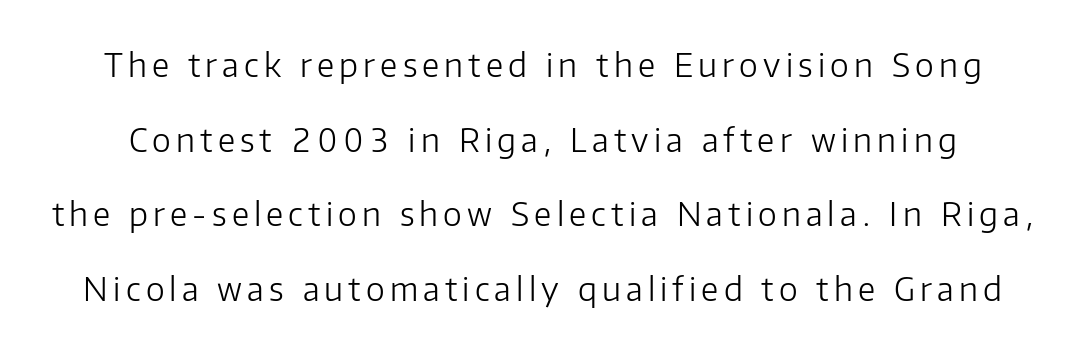
Q: Is the text bold? A: No.
Q: Is the text italic (slanted)? A: No, it is upright.
Q: Is the typeface a serif or a sans-serif typeface? A: Sans-serif.
Q: Is the text underlined? A: No.
Q: Is the spacing between lines tight, normal or loose? A: Loose.
Q: Width (condensed, normal, or wide)? A: Normal.
Q: Stroke contrast? A: Low.
Q: x-height? A: Medium.
Q: Monospaced? A: No.
